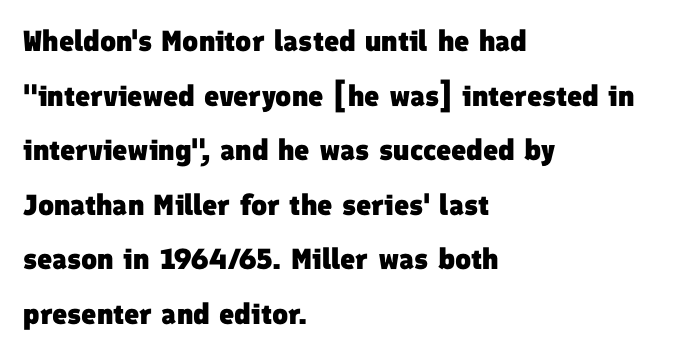
The compositor pushed each line to the left boundary. The rendering uses natural spacing where letterforms have individual widths. Nobody drew a line under any word here. Words appear dense and cohesive because spacing is normal. The designer went with a sans here, leaving each stem footless.
